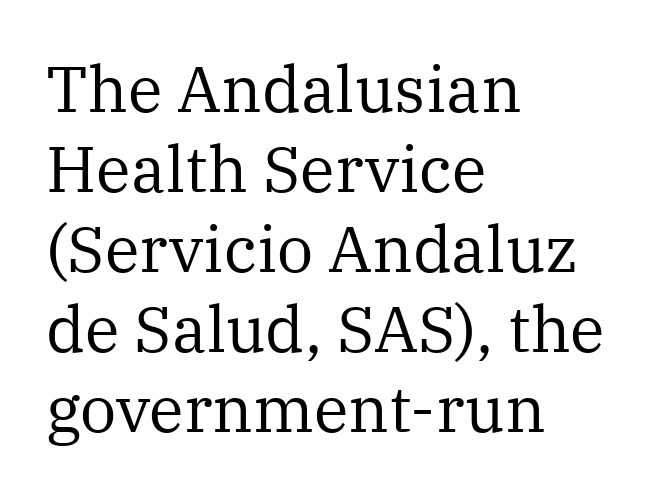
The specimen omits any rule beneath the text block's lines. The characters display serif detailing at their extremities. When letters stand straight like this, we call the style roman or upright. The rag falls on the right side of this text block. Spacing verdict: proportional, widths tailored to each character. Is the letter spacing exaggerated? No — it looks like the ordinary default.
